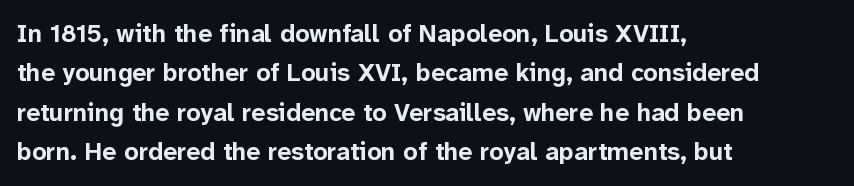
Q: Is the text bold? A: Yes.
Q: Is the text italic (slanted)? A: No, it is upright.
Q: Is the text underlined? A: No.
Q: How is the paragraph aligned? A: Left-aligned.
Q: Is the spacing between letters normal or unusually wide? A: Normal.
Q: Is the spacing between lines tight, normal or loose? A: Normal.
